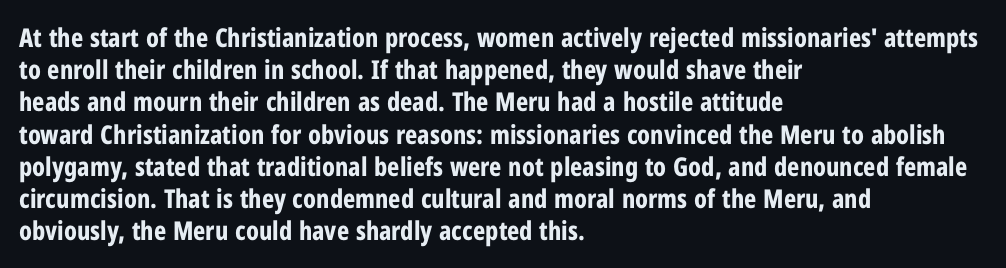
The image shows 26 px bold type, upright; set left-aligned, line spacing 1.24x, normal letter spacing, not underlined.
